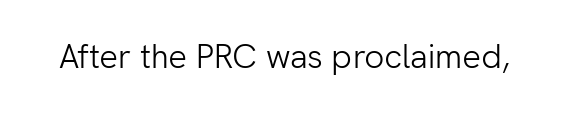
Q: Is the text bold? A: No.
Q: Is the text italic (slanted)? A: No, it is upright.
Q: Is the typeface a serif or a sans-serif typeface? A: Sans-serif.
Q: Is the text underlined? A: No.
Q: Is the spacing between letters normal or unusually wide? A: Normal.
Q: Width (condensed, normal, or wide)? A: Normal.
Q: Stroke contrast? A: Low.
Q: x-height? A: Medium.
Q: Monospaced? A: No.
